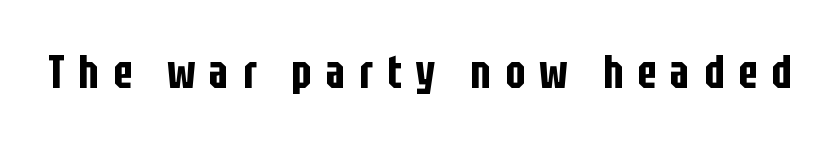
{"serif": "no", "italic": "no", "width": "condensed", "stroke_contrast": "low", "x_height": "large", "monospaced": "no", "underline": "no", "letter_spacing": "wide", "letter_spacing_em": 0.3, "glyph_px": 47}
